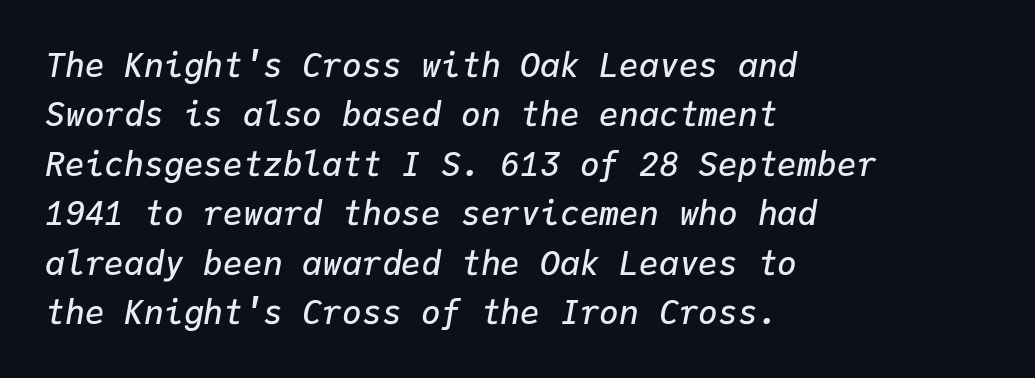
Q: Is the text bold? A: Semi-bold.
Q: Is the text italic (slanted)? A: Yes, it leans right by about 9 degrees.
Q: Is the text underlined? A: No.
Q: How is the paragraph aligned? A: Left-aligned.
Q: Is the spacing between letters normal or unusually wide? A: Normal.
Q: Is the spacing between lines tight, normal or loose? A: Normal.
Q: Width (condensed, normal, or wide)? A: Normal.
Q: Stroke contrast? A: Low.
Q: x-height? A: Medium.
Q: Monospaced? A: Yes.
